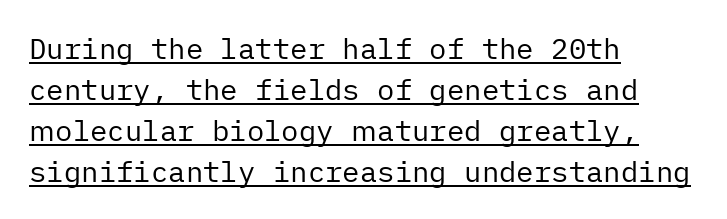
Q: Is the text bold? A: No.
Q: Is the text italic (slanted)? A: No, it is upright.
Q: Is the typeface a serif or a sans-serif typeface? A: Sans-serif.
Q: Is the text underlined? A: Yes.
Q: How is the paragraph aligned? A: Left-aligned.
Q: Is the spacing between letters normal or unusually wide? A: Normal.
Q: Is the spacing between lines tight, normal or loose? A: Normal.
Q: Width (condensed, normal, or wide)? A: Normal.
Q: Stroke contrast? A: Low.
Q: x-height? A: Medium.
